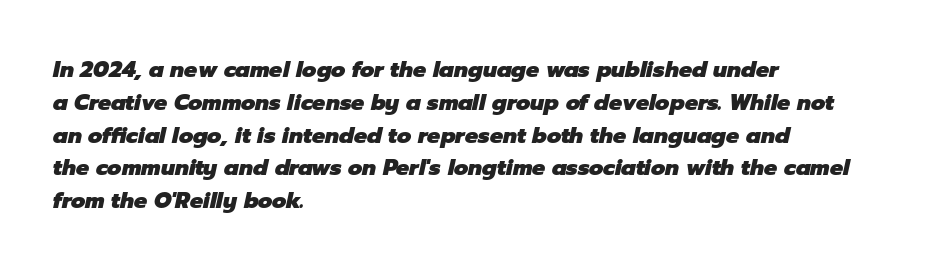
The line-height multiplier appears to be the usual default. Each word holds together tightly as a unit, with standard inter-letter gaps. Short and long lines alike share a common starting point at left. It's the slanting kind of type. The space beneath each line is pristine and unruled. As a designer I'd log this as weight 700, bold.
